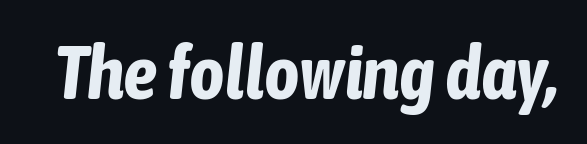
The image shows 76 px bold, condensed type, italic (leaning right); set normal letter spacing, not underlined; low stroke contrast and a medium x-height.
